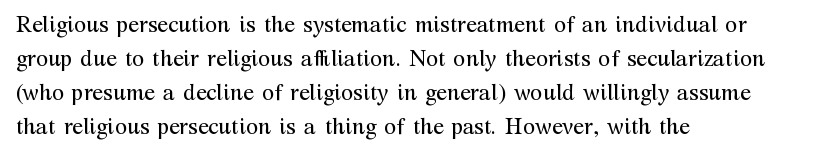
Q: Is the text bold? A: No.
Q: Is the text italic (slanted)? A: No, it is upright.
Q: Is the text underlined? A: No.
Q: How is the paragraph aligned? A: Left-aligned.
Q: Is the spacing between letters normal or unusually wide? A: Normal.
Q: Is the spacing between lines tight, normal or loose? A: Normal.
